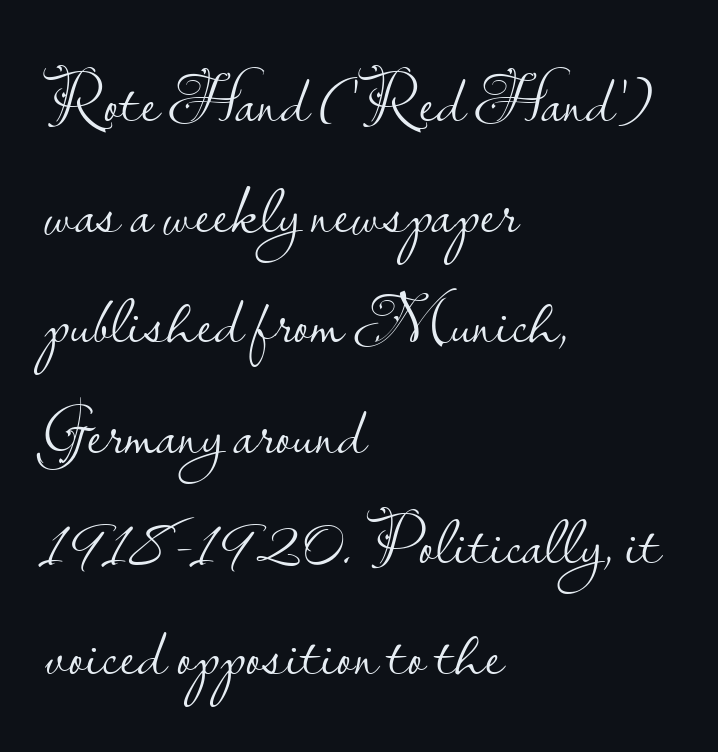
Evenly set lines give the paragraph a standard silhouette. A typesetter would call this proportional, since set widths differ per character. Stems and bowls with no extra thickness — not bold. Is the block centered? No — it sits flush against the left margin.
